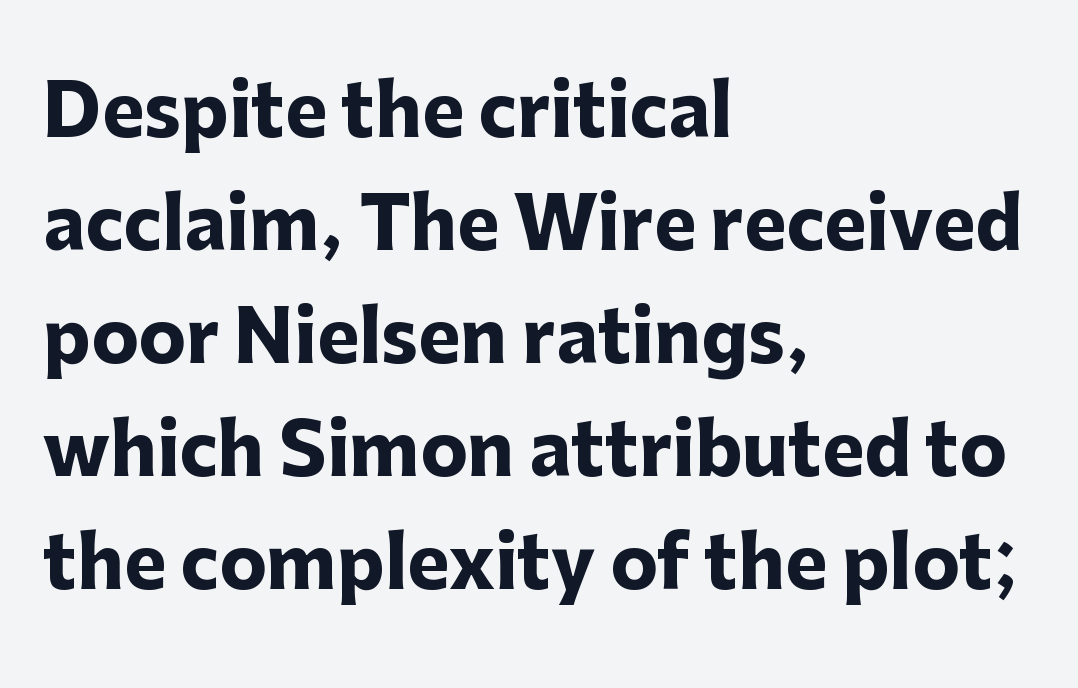
The image shows 71 px heavy sans-serif type, upright; set left-aligned, normal line spacing (1.59x), normal letter spacing, not underlined; low stroke contrast and a medium x-height.
